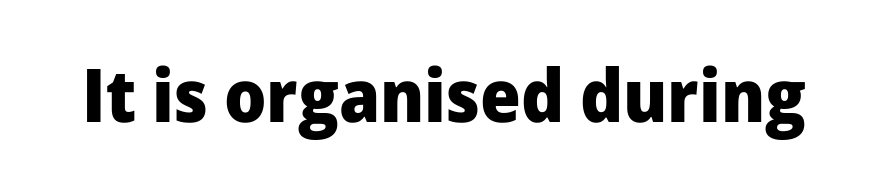
Q: Is the text bold? A: Yes.
Q: Is the text italic (slanted)? A: No, it is upright.
Q: Is the typeface a serif or a sans-serif typeface? A: Sans-serif.
Q: Is the text underlined? A: No.
Q: Is the spacing between letters normal or unusually wide? A: Normal.
Q: Width (condensed, normal, or wide)? A: Normal.
Q: Stroke contrast? A: Low.
Q: x-height? A: Medium.
Q: Monospaced? A: No.
